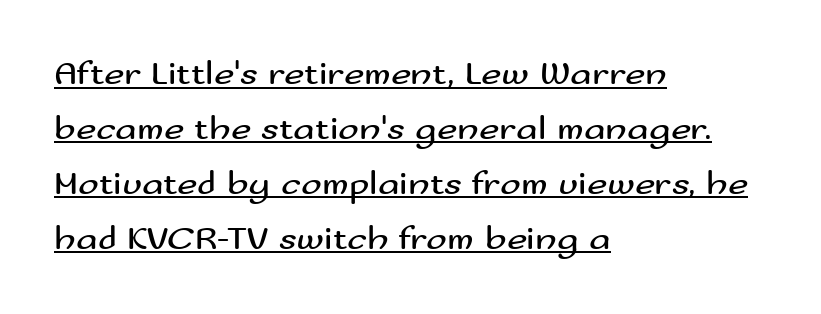
{"serif": "no", "italic": "no", "bold": "no", "weight": "regular", "width": "wide", "stroke_contrast": "medium", "x_height": "small", "monospaced": "no", "underline": "yes", "align": "left", "line_spacing": "normal", "line_spacing_ratio": 1.57, "letter_spacing": "normal", "letter_spacing_em": 0.0, "glyph_px": 35}
